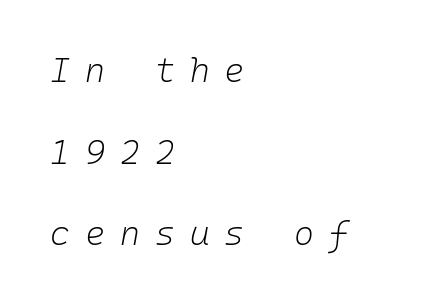
{"italic": "yes", "lean": "right", "slant_degrees": 10, "bold": "no", "weight": "light", "width": "normal", "stroke_contrast": "low", "x_height": "medium", "monospaced": "yes", "underline": "no", "align": "left", "line_spacing": "loose", "line_spacing_ratio": 2.4, "letter_spacing": "wide", "letter_spacing_em": 0.44, "glyph_px": 34}
